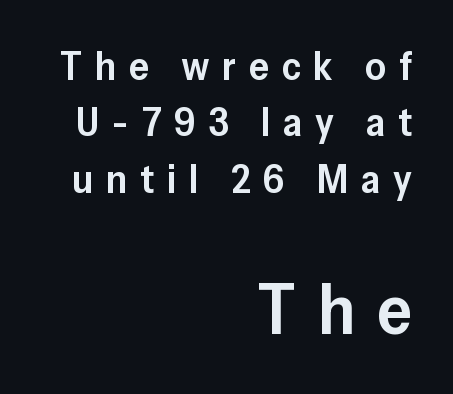
Q: Is the text bold? A: Semi-bold.
Q: Is the text italic (slanted)? A: No, it is upright.
Q: Is the typeface a serif or a sans-serif typeface? A: Sans-serif.
Q: Is the text underlined? A: No.
Q: How is the paragraph aligned? A: Right-aligned.
Q: Is the spacing between letters normal or unusually wide? A: Unusually wide.
Q: Is the spacing between lines tight, normal or loose? A: Normal.
Q: Which block of text is set in a larger size, the first (top) or the second (bottom)? A: The second (bottom) one.
Q: Width (condensed, normal, or wide)? A: Normal.
Q: Stroke contrast? A: Low.
Q: x-height? A: Medium.
Q: Monospaced? A: No.
